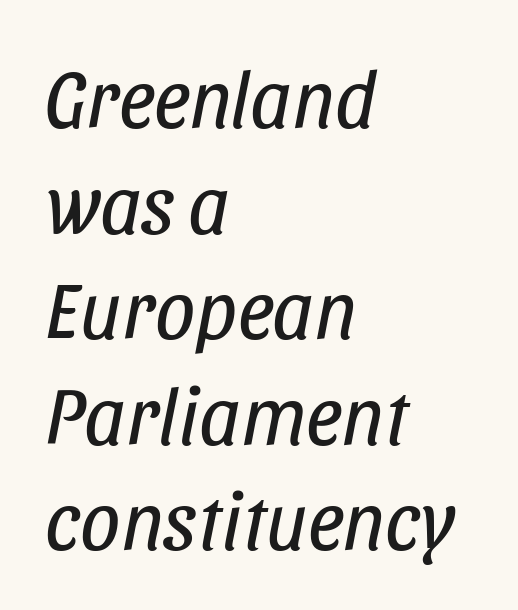
Q: Is the text bold? A: No.
Q: Is the text italic (slanted)? A: Yes, it leans right by about 11 degrees.
Q: Is the text underlined? A: No.
Q: How is the paragraph aligned? A: Left-aligned.
Q: Is the spacing between letters normal or unusually wide? A: Normal.
Q: Is the spacing between lines tight, normal or loose? A: Normal.
Q: Width (condensed, normal, or wide)? A: Condensed.
Q: Stroke contrast? A: Low.
Q: x-height? A: Large.
Q: Monospaced? A: No.
